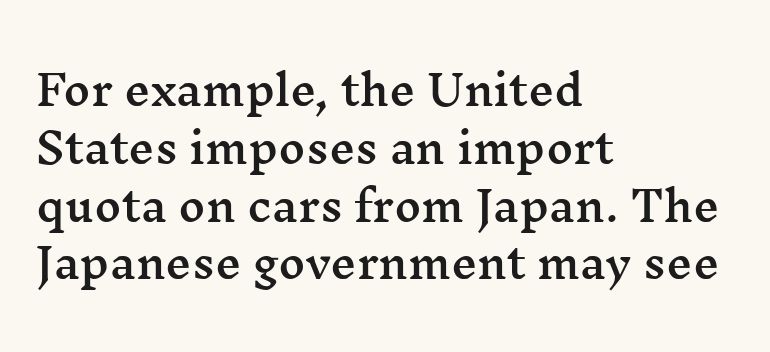
The image shows 41 px wide serif type, upright; set left-aligned, normal line spacing (1.41x), normal letter spacing, not underlined; medium stroke contrast and a medium x-height.
